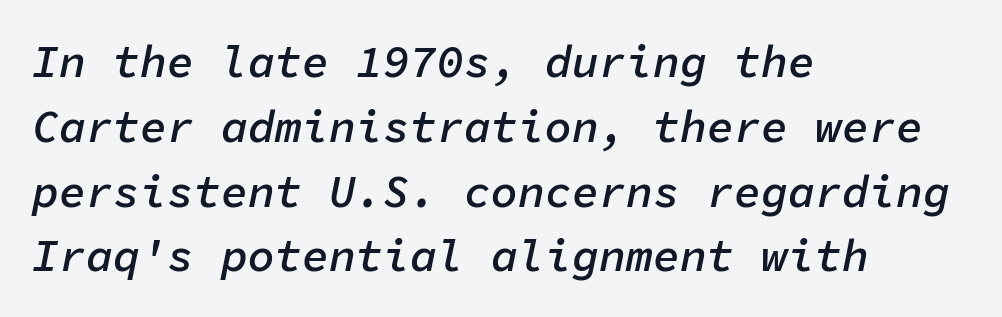
Q: Is the text bold? A: Semi-bold.
Q: Is the text italic (slanted)? A: Yes, it leans right by about 11 degrees.
Q: Is the text underlined? A: No.
Q: How is the paragraph aligned? A: Left-aligned.
Q: Is the spacing between letters normal or unusually wide? A: Normal.
Q: Is the spacing between lines tight, normal or loose? A: Normal.
Q: Width (condensed, normal, or wide)? A: Normal.
Q: Stroke contrast? A: Low.
Q: x-height? A: Medium.
Q: Monospaced? A: Yes.
